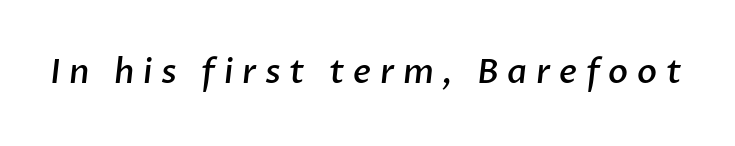
There is plenty of visible air inserted between adjacent glyphs. These lines are rendered in a variable-pitch font. Weight: semibold (demi). No feet cap the strokes, marking this as sans-serif type. The baseline area is clear.
